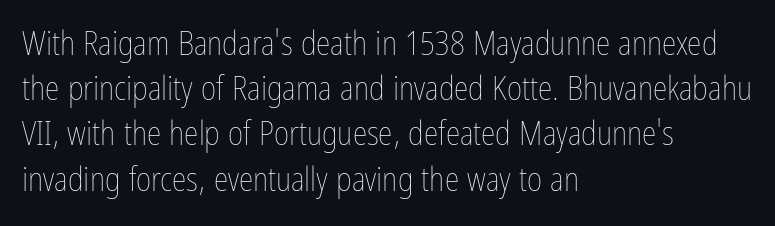
Q: Is the text bold? A: No.
Q: Is the text italic (slanted)? A: No, it is upright.
Q: Is the text underlined? A: No.
Q: How is the paragraph aligned? A: Left-aligned.
Q: Is the spacing between letters normal or unusually wide? A: Normal.
Q: Is the spacing between lines tight, normal or loose? A: Normal.
Q: Width (condensed, normal, or wide)? A: Condensed.
Q: Stroke contrast? A: Low.
Q: x-height? A: Medium.
Q: Monospaced? A: No.
